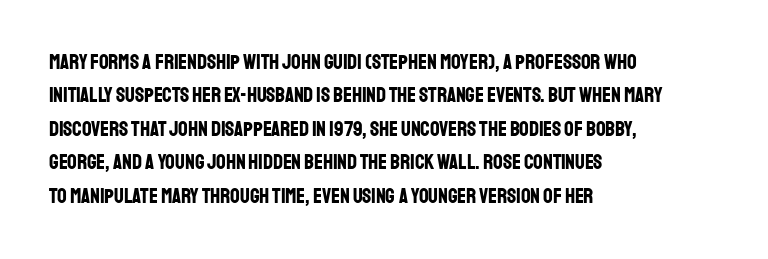
Q: Is the text bold? A: Yes.
Q: Is the text italic (slanted)? A: No, it is upright.
Q: Is the text underlined? A: No.
Q: How is the paragraph aligned? A: Left-aligned.
Q: Is the spacing between letters normal or unusually wide? A: Normal.
Q: Is the spacing between lines tight, normal or loose? A: Normal.
